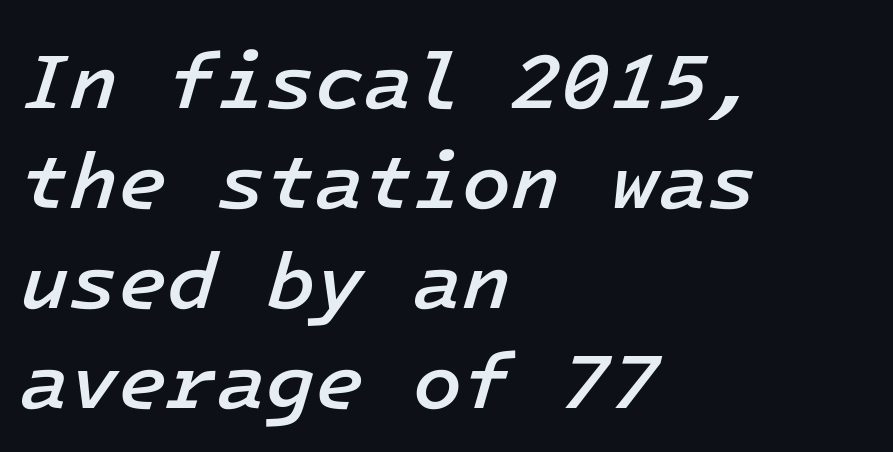
Students, note that the glyphs here touch the page at normal intervals. Line spacing here is normal. The ragged edge is on the right, which tells us the setting is flush left. Underline: absent. Quick note: italic. This sample has the even, mechanical cadence of fixed-width lettering.
